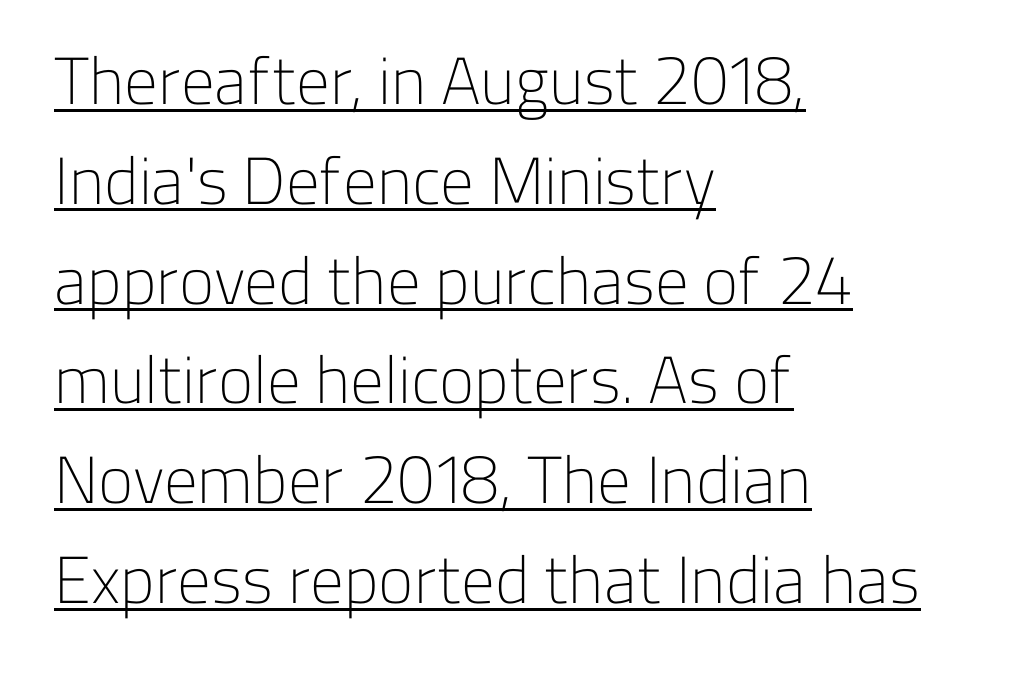
The image shows 67 px light sans-serif type, upright; set left-aligned, normal line spacing (1.49x), normal letter spacing, underlined; low stroke contrast and a medium x-height.
